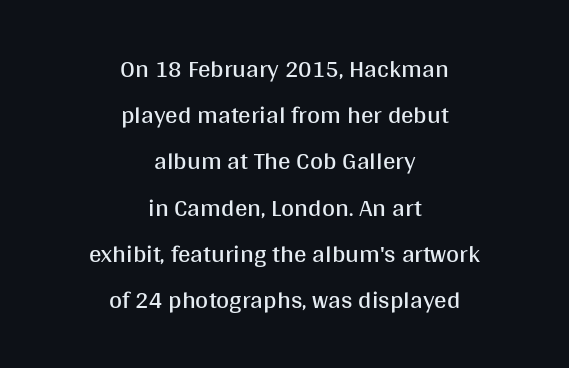
The image shows 25 px text type, upright; set centered, line spacing 1.85x, normal letter spacing, not underlined.
